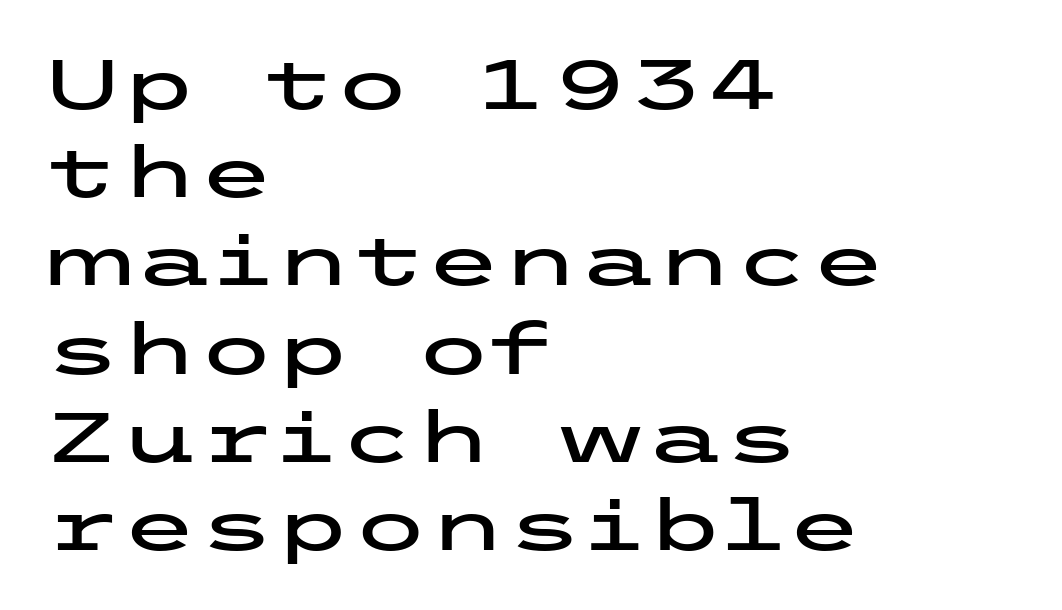
The image shows 70 px wide sans-serif type, upright; set left-aligned, normal line spacing (1.26x), normal letter spacing, not underlined; low stroke contrast and a medium x-height.
